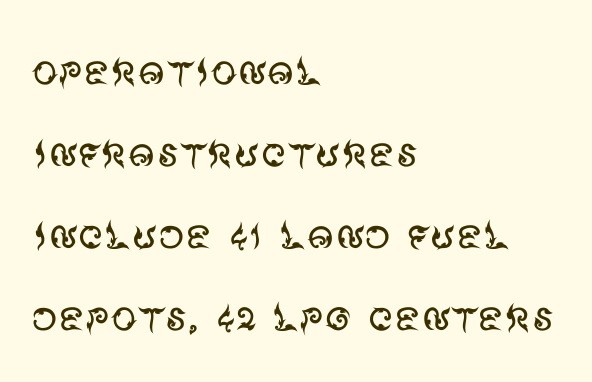
Q: Is the text bold? A: No.
Q: Is the text italic (slanted)? A: No, it is upright.
Q: Is the typeface a serif or a sans-serif typeface? A: Sans-serif.
Q: Is the text underlined? A: No.
Q: How is the paragraph aligned? A: Left-aligned.
Q: Is the spacing between letters normal or unusually wide? A: Normal.
Q: Is the spacing between lines tight, normal or loose? A: Normal.
Q: Width (condensed, normal, or wide)? A: Normal.
Q: Stroke contrast? A: Medium.
Q: x-height? A: Large.
Q: Monospaced? A: No.
